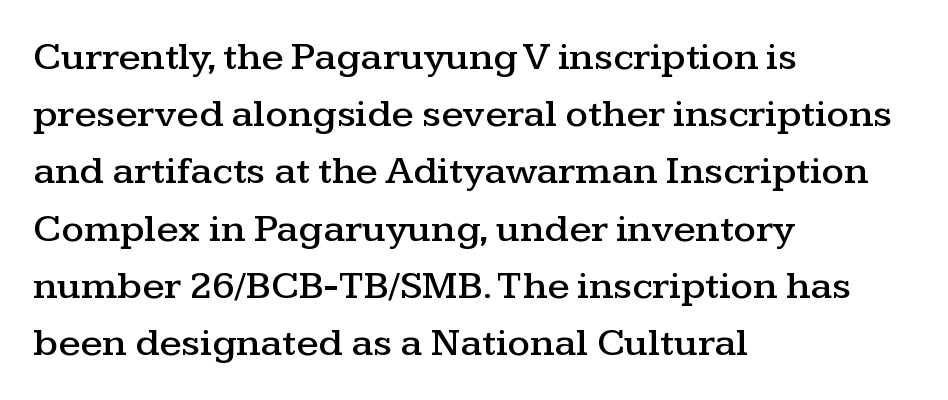
The image shows 40 px wide serif type, upright; set left-aligned, normal line spacing (1.43x), normal letter spacing, not underlined; medium stroke contrast and a medium x-height.
